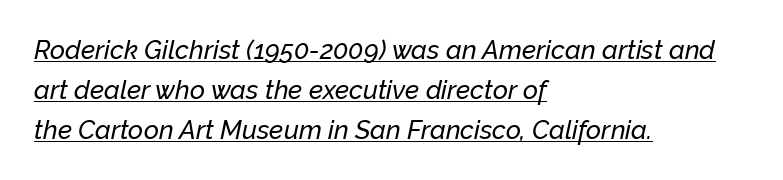
The line texture is even and compact thanks to regular tracking. The text block is weighted toward the left margin, trailing off unevenly rightward. The rendered words wear a rule along their underside. Looking at the ascenders, they clearly lean. Interline gaps are of average width in this sample.
